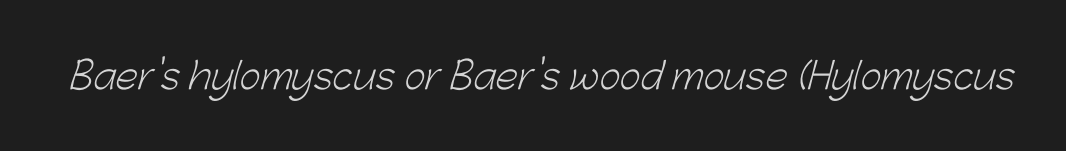
Unlike a traditional serif, this face leaves its strokes unadorned. Weight: not bold — regular or lighter. You could call the tracking neutral — neither tight nor loose. The passage shown is typed in a proportional face where columns would drift. The area under the type is left untouched.
